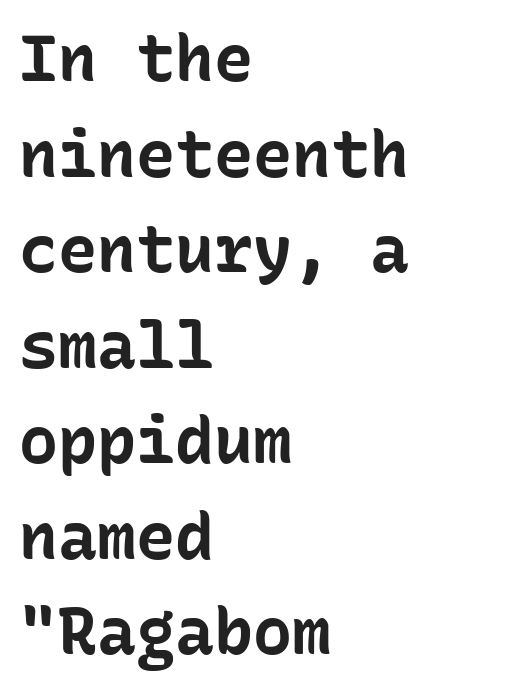
{"serif": "no", "italic": "no", "bold": "yes", "weight": "bold", "width": "normal", "stroke_contrast": "low", "x_height": "medium", "monospaced": "yes", "underline": "no", "align": "left", "line_spacing": "normal", "line_spacing_ratio": 1.47, "letter_spacing": "normal", "letter_spacing_em": 0.0, "glyph_px": 65}
